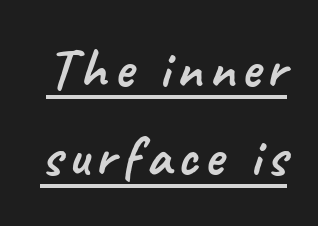
{"serif": "no", "width": "normal", "stroke_contrast": "low", "x_height": "small", "monospaced": "no", "underline": "yes", "line_spacing": "normal", "line_spacing_ratio": 1.55, "glyph_px": 57}
